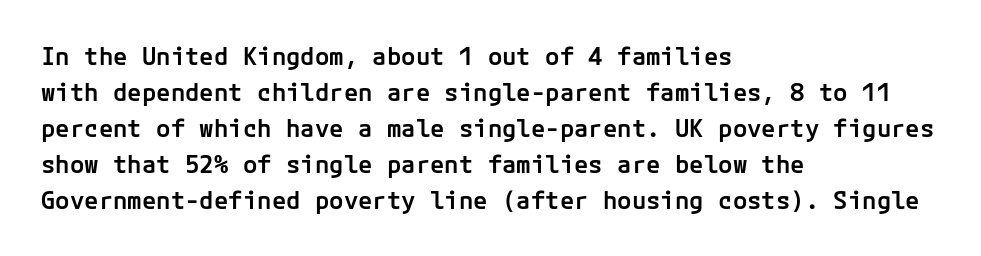
The image shows 24 px text type, upright; set left-aligned, normal line spacing (1.5x), normal letter spacing, not underlined.
